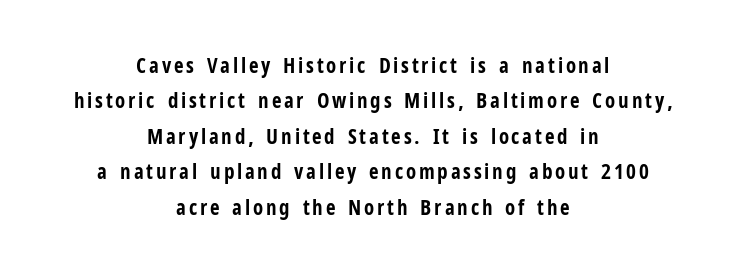
{"italic": "no", "bold": "yes", "underline": "no", "align": "center", "line_spacing": "normal", "line_spacing_ratio": 1.69, "glyph_px": 21}
